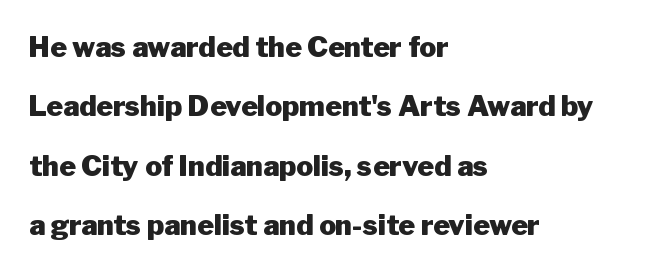
Q: Is the text bold? A: Yes.
Q: Is the text italic (slanted)? A: No, it is upright.
Q: Is the typeface a serif or a sans-serif typeface? A: Sans-serif.
Q: Is the text underlined? A: No.
Q: How is the paragraph aligned? A: Left-aligned.
Q: Is the spacing between letters normal or unusually wide? A: Normal.
Q: Is the spacing between lines tight, normal or loose? A: Loose.
Q: Width (condensed, normal, or wide)? A: Normal.
Q: Stroke contrast? A: Low.
Q: x-height? A: Medium.
Q: Monospaced? A: No.
